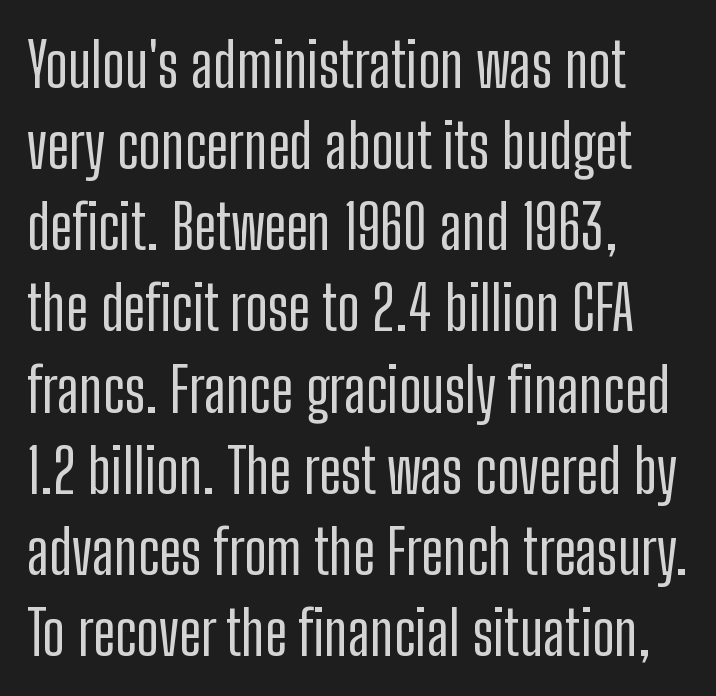
Q: Is the text italic (slanted)? A: No, it is upright.
Q: Is the typeface a serif or a sans-serif typeface? A: Sans-serif.
Q: Is the text underlined? A: No.
Q: How is the paragraph aligned? A: Left-aligned.
Q: Is the spacing between letters normal or unusually wide? A: Normal.
Q: Is the spacing between lines tight, normal or loose? A: Normal.
Q: Width (condensed, normal, or wide)? A: Condensed.
Q: Stroke contrast? A: Low.
Q: x-height? A: Medium.
Q: Monospaced? A: No.
